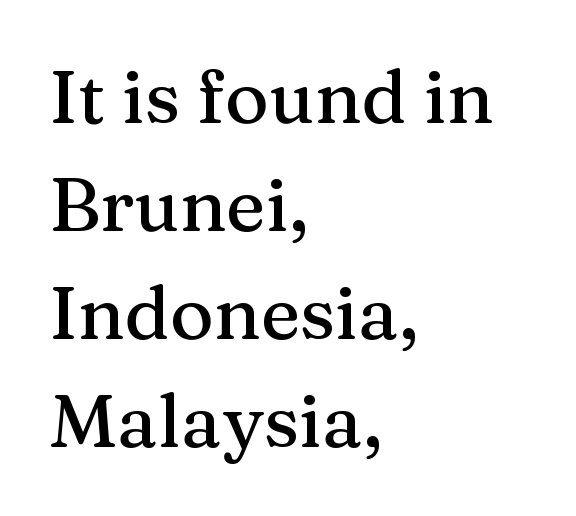
The image shows 75 px serif type, upright; set left-aligned, normal line spacing (1.44x), normal letter spacing, not underlined; medium stroke contrast and a medium x-height.
